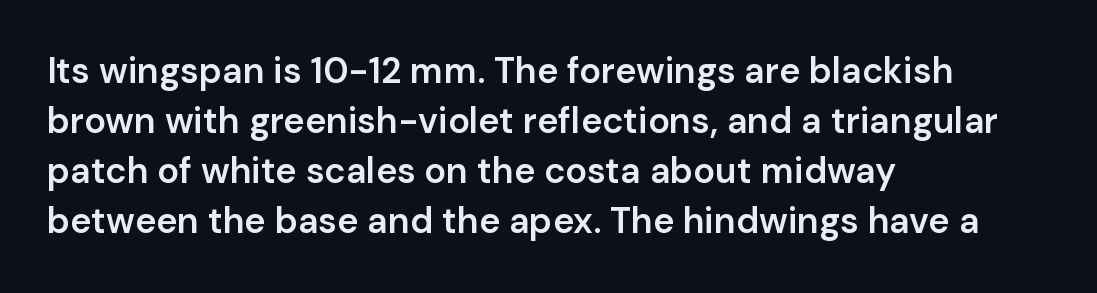
{"serif": "no", "italic": "no", "bold": "semi", "weight": "semibold", "width": "normal", "stroke_contrast": "low", "x_height": "medium", "monospaced": "no", "underline": "no", "align": "left", "line_spacing": "normal", "line_spacing_ratio": 1.39, "letter_spacing": "normal", "letter_spacing_em": 0.0, "glyph_px": 36}
